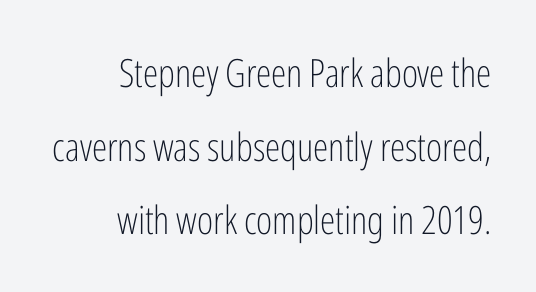
The image shows 39 px light, condensed sans-serif type, upright; set right-aligned, line spacing 1.89x, normal letter spacing, not underlined; low stroke contrast and a medium x-height.
